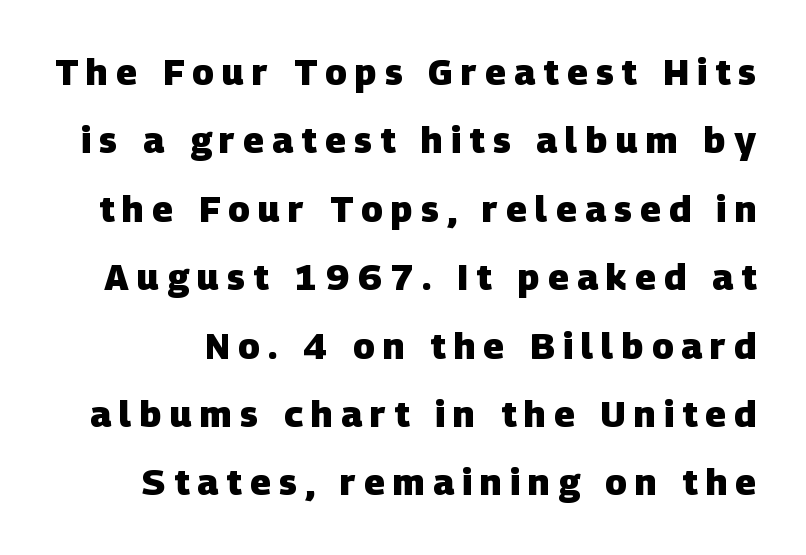
Q: Is the text bold? A: Yes.
Q: Is the typeface a serif or a sans-serif typeface? A: Sans-serif.
Q: Is the text underlined? A: No.
Q: Is the spacing between letters normal or unusually wide? A: Unusually wide.
Q: Is the spacing between lines tight, normal or loose? A: Loose.
Q: Width (condensed, normal, or wide)? A: Normal.
Q: Stroke contrast? A: Low.
Q: x-height? A: Large.
Q: Monospaced? A: No.
